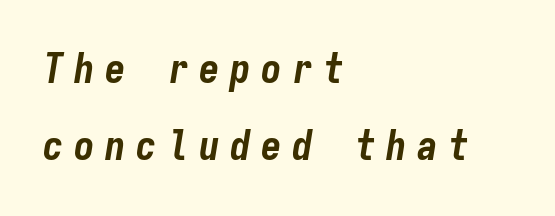
Q: Is the text bold? A: Yes.
Q: Is the text italic (slanted)? A: Yes, it leans right by about 9 degrees.
Q: Is the text underlined? A: No.
Q: How is the paragraph aligned? A: Left-aligned.
Q: Is the spacing between letters normal or unusually wide? A: Unusually wide.
Q: Width (condensed, normal, or wide)? A: Condensed.
Q: Stroke contrast? A: Low.
Q: x-height? A: Medium.
Q: Monospaced? A: Yes.
